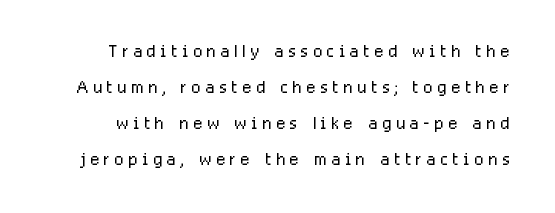
Q: Is the text bold? A: No.
Q: Is the text italic (slanted)? A: No, it is upright.
Q: Is the text underlined? A: No.
Q: Is the spacing between letters normal or unusually wide? A: Unusually wide.
Q: Is the spacing between lines tight, normal or loose? A: Normal.
